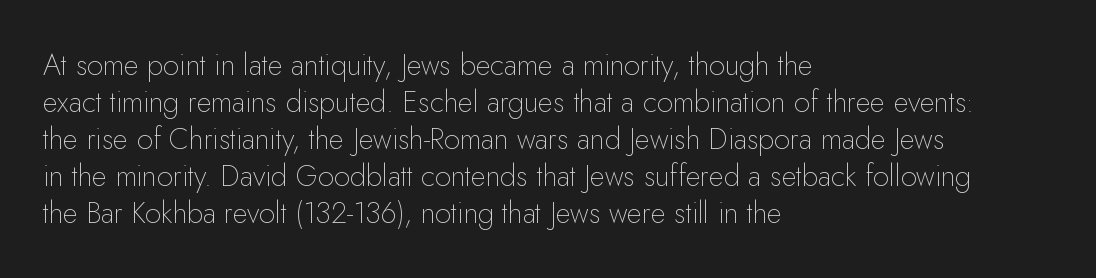
{"serif": "no", "italic": "no", "bold": "no", "weight": "thin", "width": "normal", "stroke_contrast": "low", "x_height": "small", "monospaced": "no", "underline": "no", "align": "left", "line_spacing": "normal", "line_spacing_ratio": 1.28, "letter_spacing": "normal", "letter_spacing_em": 0.0, "glyph_px": 29}
